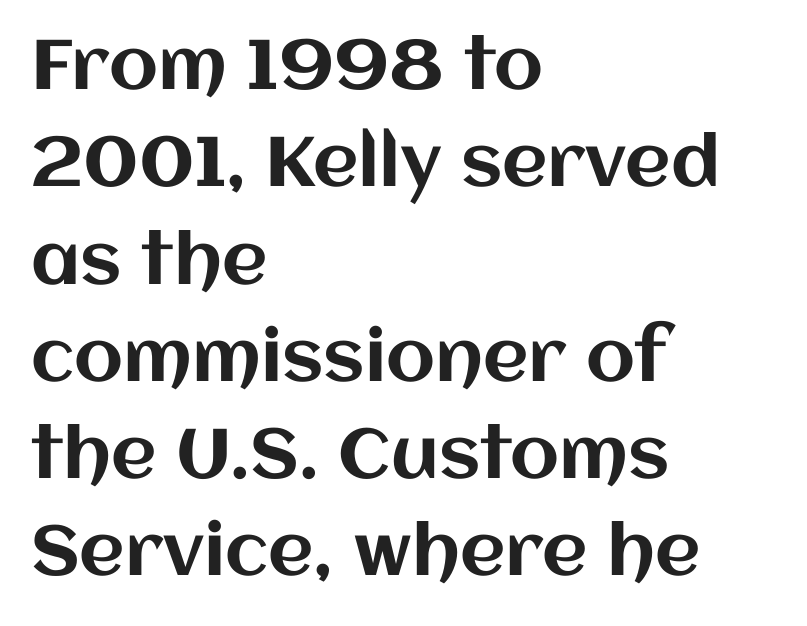
The image shows 70 px text type, upright; set left-aligned, normal line spacing (1.39x), normal letter spacing, not underlined; medium stroke contrast and a large x-height.
